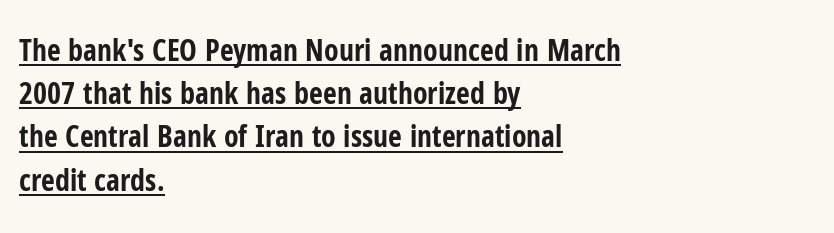
{"serif": "no", "italic": "no", "bold": "yes", "weight": "bold", "width": "condensed", "stroke_contrast": "low", "x_height": "medium", "monospaced": "no", "underline": "yes", "align": "left", "line_spacing": "normal", "line_spacing_ratio": 1.44, "letter_spacing": "normal", "letter_spacing_em": 0.0, "glyph_px": 30}
